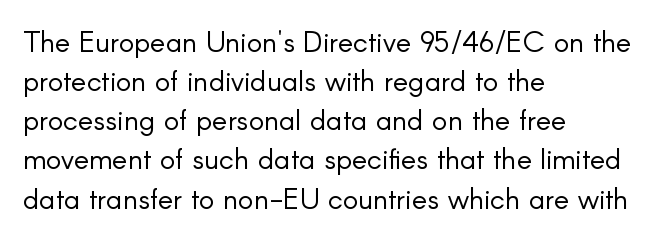
The image shows 29 px light sans-serif type, upright; set left-aligned, normal line spacing (1.35x), normal letter spacing, not underlined; low stroke contrast and a small x-height.
